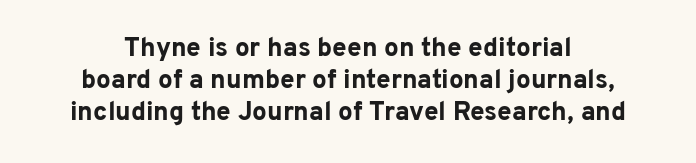
Q: Is the text bold? A: Yes.
Q: Is the text italic (slanted)? A: No, it is upright.
Q: Is the text underlined? A: No.
Q: How is the paragraph aligned? A: Centered.
Q: Is the spacing between letters normal or unusually wide? A: Normal.
